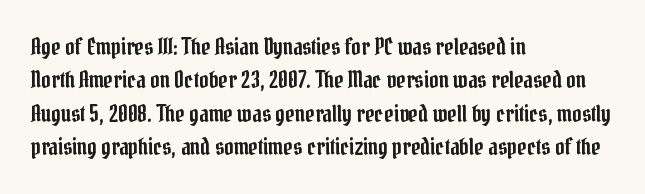
Q: Is the text italic (slanted)? A: No, it is upright.
Q: Is the text underlined? A: No.
Q: How is the paragraph aligned? A: Left-aligned.
Q: Is the spacing between letters normal or unusually wide? A: Normal.
Q: Is the spacing between lines tight, normal or loose? A: Normal.
